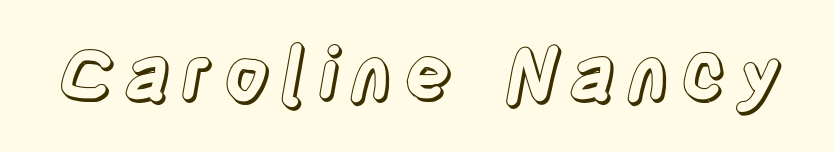
Q: Is the text italic (slanted)? A: Yes.
Q: Is the text underlined? A: No.
Q: Width (condensed, normal, or wide)? A: Condensed.
Q: x-height? A: Large.
Q: Monospaced? A: No.
